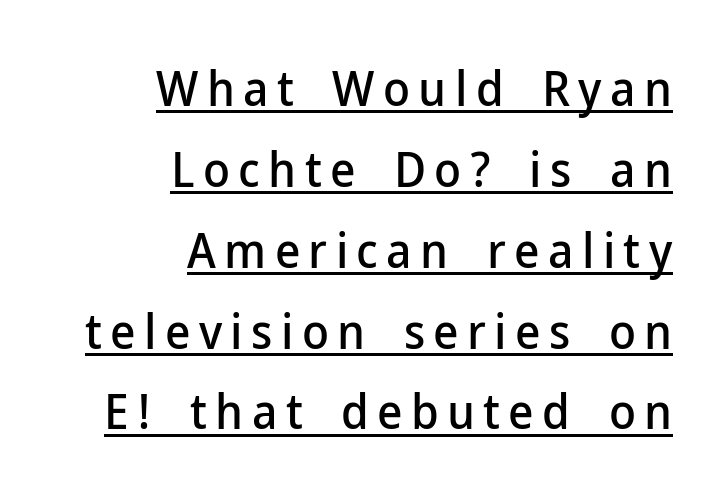
{"serif": "no", "italic": "no", "width": "normal", "stroke_contrast": "low", "x_height": "medium", "monospaced": "no", "underline": "yes", "align": "right", "line_spacing": "normal", "line_spacing_ratio": 1.65, "glyph_px": 49}
